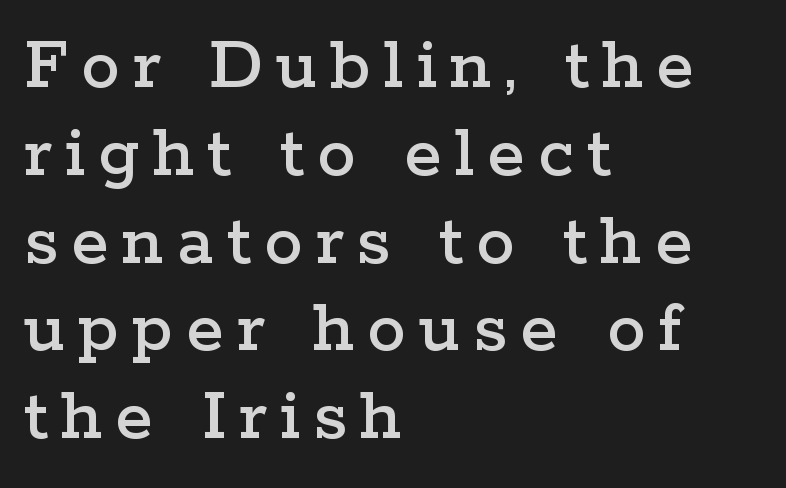
Q: Is the text italic (slanted)? A: No, it is upright.
Q: Is the typeface a serif or a sans-serif typeface? A: Serif.
Q: Is the text underlined? A: No.
Q: How is the paragraph aligned? A: Left-aligned.
Q: Is the spacing between lines tight, normal or loose? A: Tight.
Q: Width (condensed, normal, or wide)? A: Wide.
Q: Stroke contrast? A: Low.
Q: x-height? A: Medium.
Q: Monospaced? A: No.
